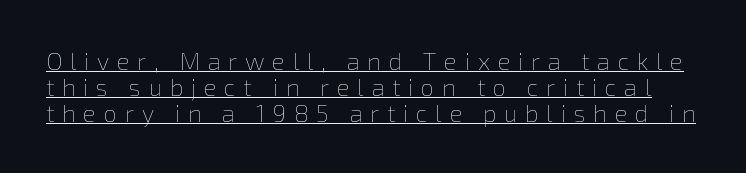
The image shows 24 px text type, upright; set tight line spacing (1.08x), unusually wide letter spacing (+0.32 em), underlined.
